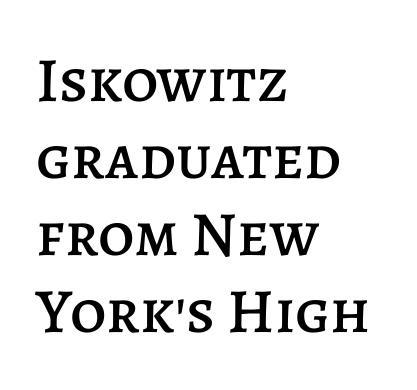
Q: Is the text italic (slanted)? A: No, it is upright.
Q: Is the text underlined? A: No.
Q: How is the paragraph aligned? A: Left-aligned.
Q: Is the spacing between letters normal or unusually wide? A: Normal.
Q: Width (condensed, normal, or wide)? A: Normal.
Q: Stroke contrast? A: Low.
Q: x-height? A: Large.
Q: Monospaced? A: No.
